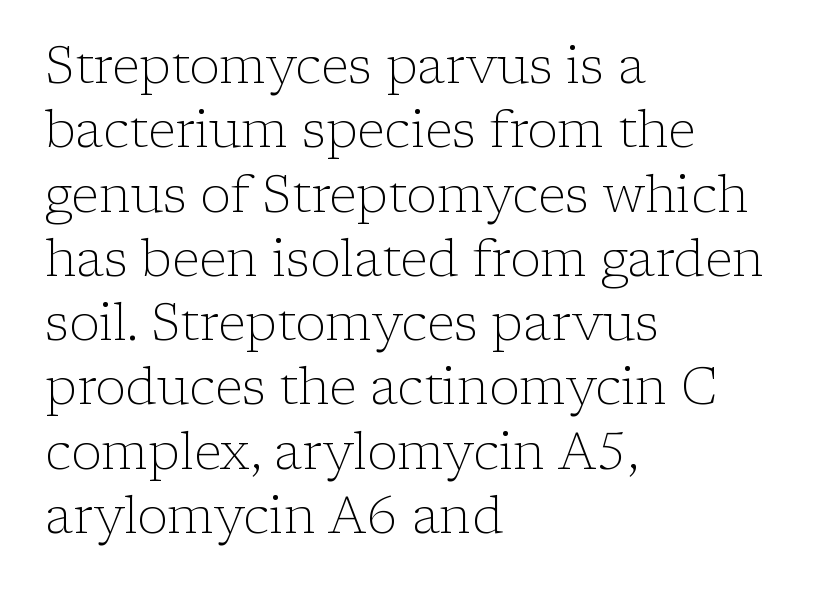
{"serif": "yes", "italic": "no", "bold": "no", "weight": "light", "width": "normal", "stroke_contrast": "low", "x_height": "medium", "monospaced": "no", "underline": "no", "align": "left", "line_spacing": "normal", "line_spacing_ratio": 1.26, "letter_spacing": "normal", "letter_spacing_em": 0.0, "glyph_px": 51}
